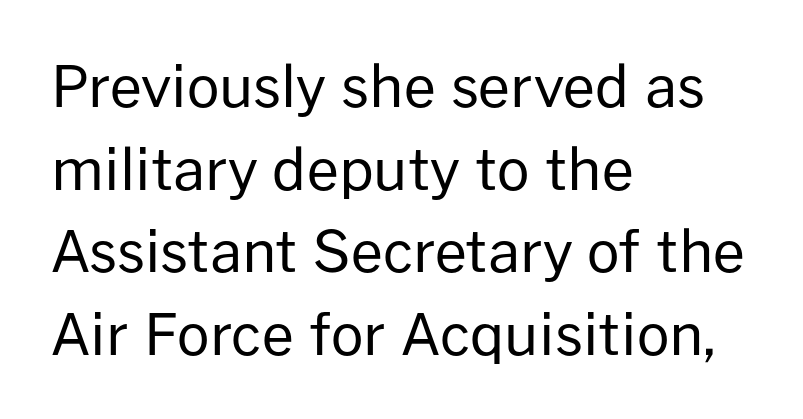
The horizontal fit of the characters is conventional and even. Observe the absence of serifs on each vertical stroke in this sample. Each stroke keeps to a modest, everyday thickness or less. Evenly set lines give the paragraph a standard silhouette. The lettering holds an erect, upright posture throughout. Any mark beneath the type? The region is blank.
